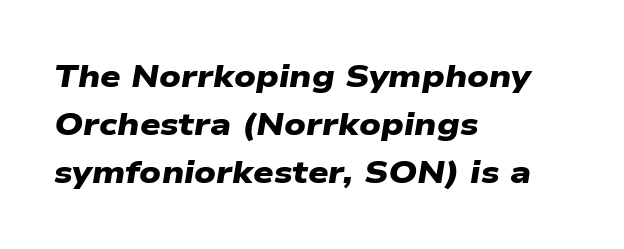
A typesetter would call this proportional, since set widths differ per character. The typeface chosen for these lines omits serifs. Vertical spacing — default. Letters rest on an invisible, unmarked baseline.
